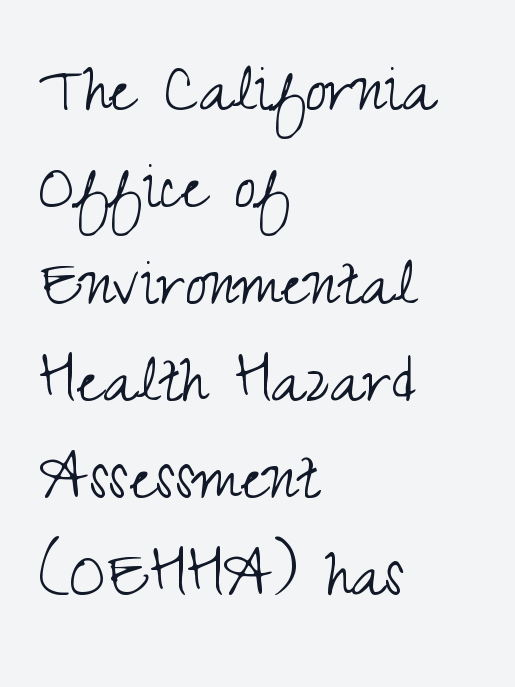
Q: Is the text bold? A: No.
Q: Is the text italic (slanted)? A: No, it is upright.
Q: Is the typeface a serif or a sans-serif typeface? A: Sans-serif.
Q: Is the text underlined? A: No.
Q: How is the paragraph aligned? A: Left-aligned.
Q: Is the spacing between letters normal or unusually wide? A: Normal.
Q: Is the spacing between lines tight, normal or loose? A: Normal.
Q: Width (condensed, normal, or wide)? A: Condensed.
Q: Stroke contrast? A: Medium.
Q: x-height? A: Small.
Q: Monospaced? A: No.
